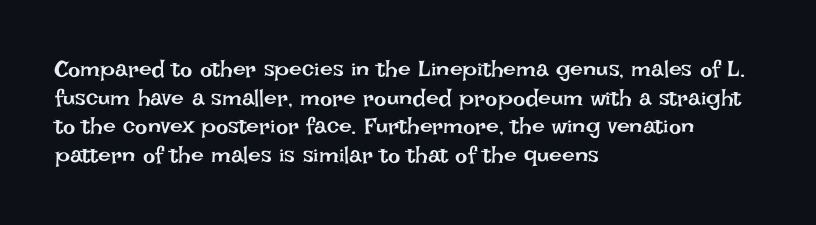
{"italic": "no", "bold": "no", "underline": "no", "align": "left", "line_spacing": "normal", "line_spacing_ratio": 1.25, "letter_spacing": "normal", "letter_spacing_em": 0.0, "glyph_px": 23}
